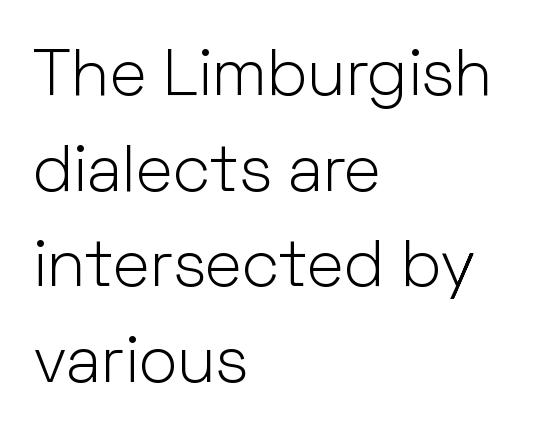
Q: Is the text bold? A: No.
Q: Is the text italic (slanted)? A: No, it is upright.
Q: Is the typeface a serif or a sans-serif typeface? A: Sans-serif.
Q: Is the text underlined? A: No.
Q: How is the paragraph aligned? A: Left-aligned.
Q: Is the spacing between letters normal or unusually wide? A: Normal.
Q: Is the spacing between lines tight, normal or loose? A: Normal.
Q: Width (condensed, normal, or wide)? A: Normal.
Q: Stroke contrast? A: Low.
Q: x-height? A: Medium.
Q: Monospaced? A: No.
